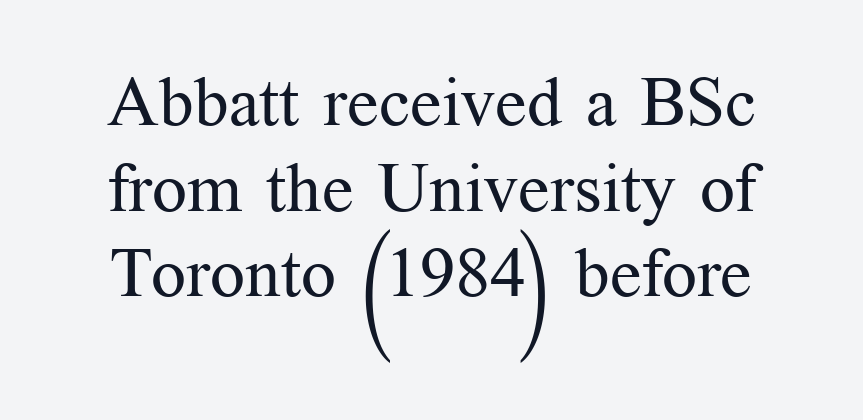
{"serif": "yes", "italic": "no", "bold": "no", "weight": "regular", "width": "normal", "stroke_contrast": "medium", "x_height": "medium", "monospaced": "no", "underline": "no", "line_spacing_ratio": 1.24, "letter_spacing": "normal", "letter_spacing_em": 0.0, "glyph_px": 69}
